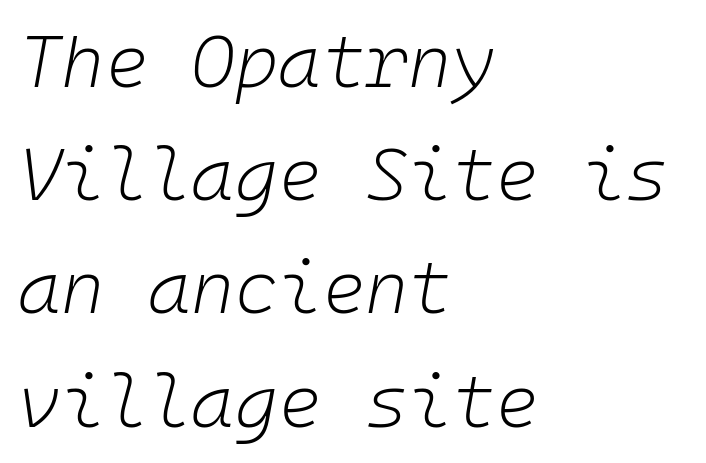
Q: Is the text bold? A: No.
Q: Is the text italic (slanted)? A: Yes, it leans right by about 10 degrees.
Q: Is the text underlined? A: No.
Q: How is the paragraph aligned? A: Left-aligned.
Q: Is the spacing between letters normal or unusually wide? A: Normal.
Q: Is the spacing between lines tight, normal or loose? A: Normal.
Q: Width (condensed, normal, or wide)? A: Normal.
Q: Stroke contrast? A: Low.
Q: x-height? A: Medium.
Q: Monospaced? A: Yes.
